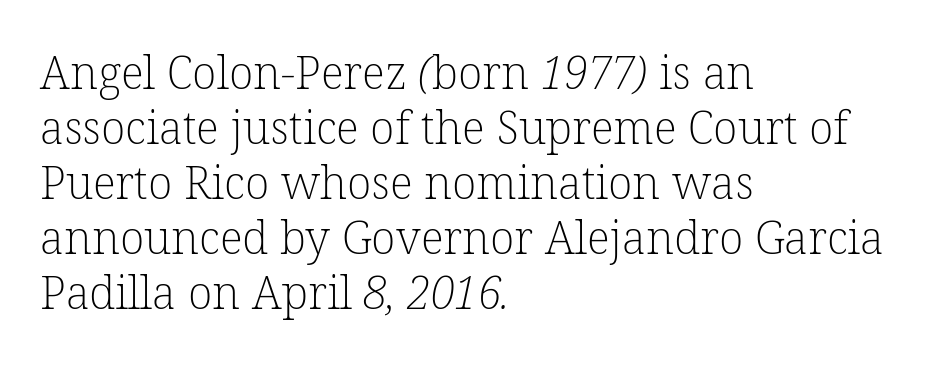
The image shows 45 px light serif type; set left-aligned, line spacing 1.22x, normal letter spacing, not underlined; low stroke contrast and a medium x-height.
